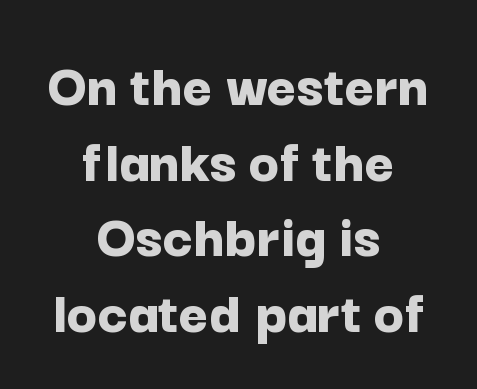
{"serif": "no", "italic": "no", "bold": "yes", "weight": "bold", "width": "normal", "stroke_contrast": "low", "x_height": "medium", "monospaced": "no", "underline": "no", "align": "center", "line_spacing_ratio": 1.2, "letter_spacing": "normal", "letter_spacing_em": 0.0, "glyph_px": 63}
